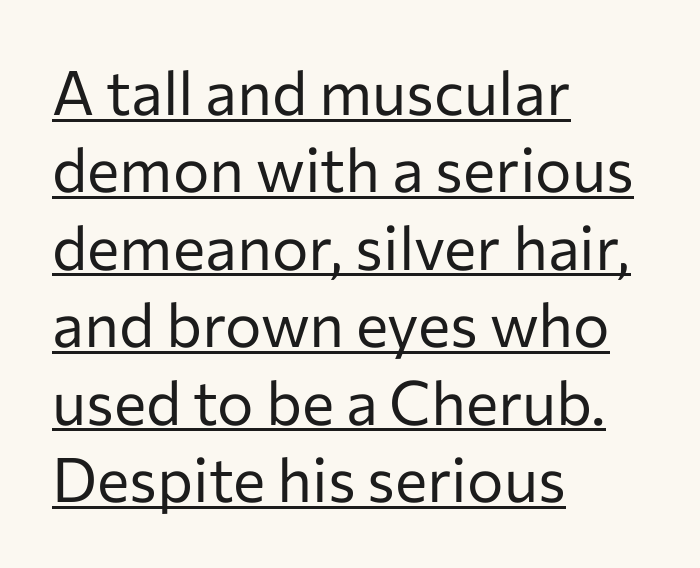
The image shows 61 px regular-weight sans-serif type, upright; set left-aligned, normal line spacing (1.27x), normal letter spacing, underlined; low stroke contrast and a medium x-height.
